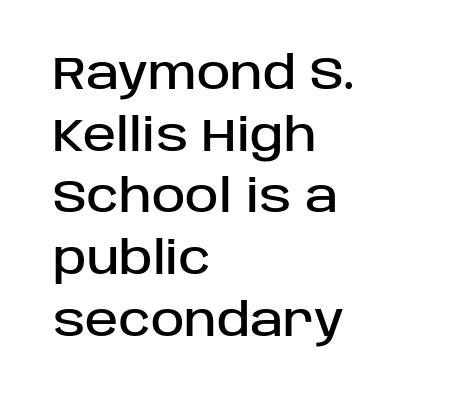
{"serif": "no", "italic": "no", "width": "normal", "stroke_contrast": "low", "x_height": "large", "monospaced": "no", "underline": "no", "align": "left", "line_spacing": "normal", "line_spacing_ratio": 1.37, "letter_spacing": "normal", "letter_spacing_em": 0.0, "glyph_px": 45}
